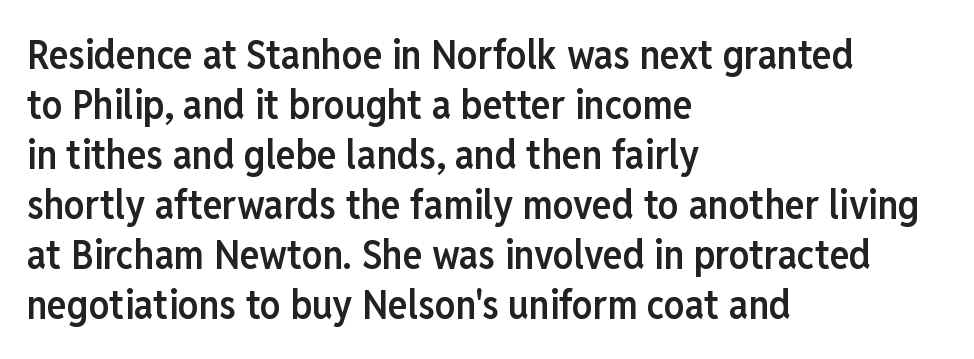
{"serif": "no", "italic": "no", "bold": "semi", "weight": "semibold", "width": "condensed", "stroke_contrast": "low", "x_height": "medium", "monospaced": "no", "underline": "no", "align": "left", "line_spacing_ratio": 1.22, "letter_spacing": "normal", "letter_spacing_em": 0.0, "glyph_px": 41}
